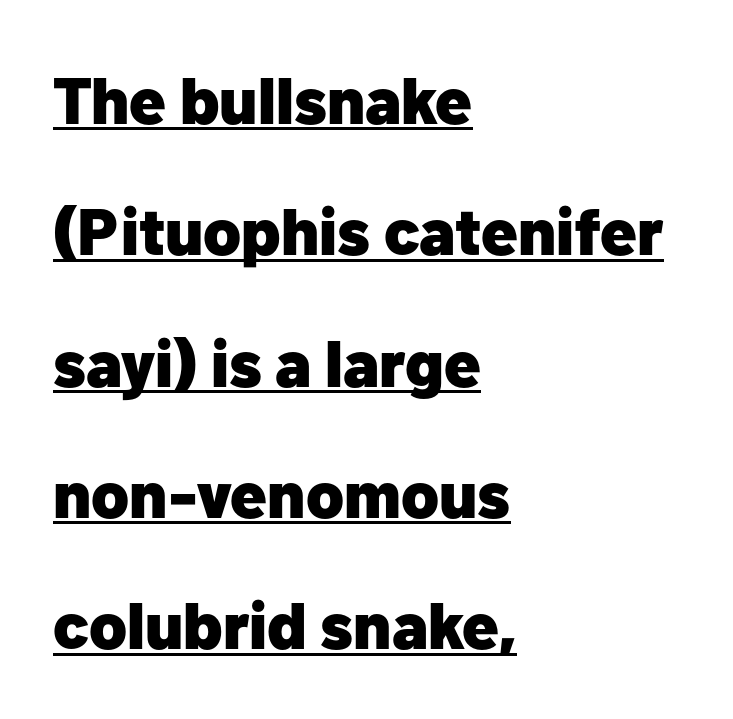
The image shows 66 px heavy sans-serif type, upright; set left-aligned, loose line spacing (1.99x), normal letter spacing, underlined; low stroke contrast and a medium x-height.
